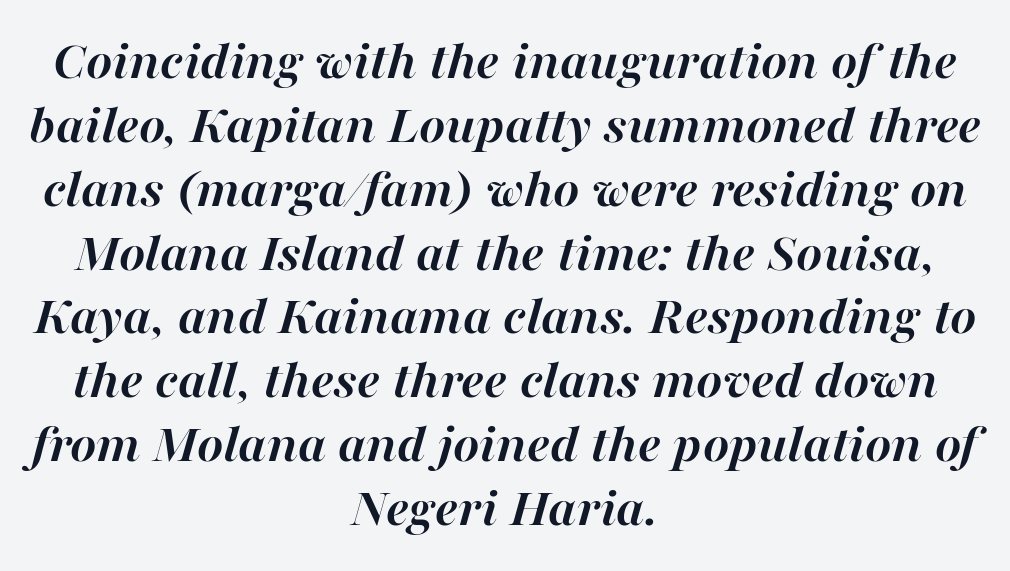
Q: Is the text bold? A: Yes.
Q: Is the text italic (slanted)? A: Yes, it leans right by about 16 degrees.
Q: Is the text underlined? A: No.
Q: How is the paragraph aligned? A: Centered.
Q: Is the spacing between letters normal or unusually wide? A: Normal.
Q: Is the spacing between lines tight, normal or loose? A: Tight.
Q: Width (condensed, normal, or wide)? A: Normal.
Q: Stroke contrast? A: High.
Q: x-height? A: Medium.
Q: Monospaced? A: No.
